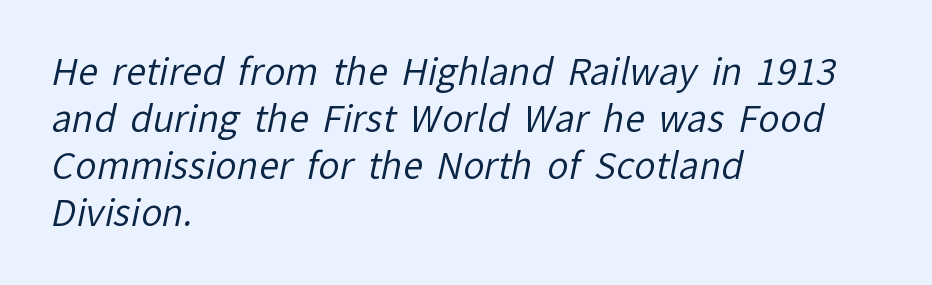
Q: Is the text bold? A: No.
Q: Is the typeface a serif or a sans-serif typeface? A: Sans-serif.
Q: Is the text underlined? A: No.
Q: How is the paragraph aligned? A: Left-aligned.
Q: Is the spacing between letters normal or unusually wide? A: Normal.
Q: Is the spacing between lines tight, normal or loose? A: Normal.
Q: Width (condensed, normal, or wide)? A: Normal.
Q: Stroke contrast? A: Low.
Q: x-height? A: Medium.
Q: Monospaced? A: No.
